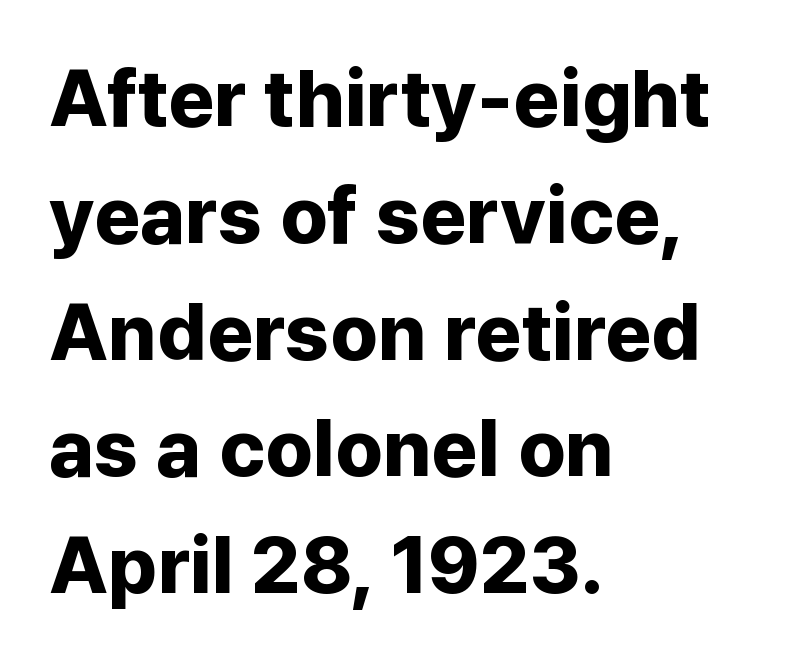
The image shows 80 px bold sans-serif type, upright; set left-aligned, normal line spacing (1.46x), normal letter spacing, not underlined; low stroke contrast and a medium x-height.
